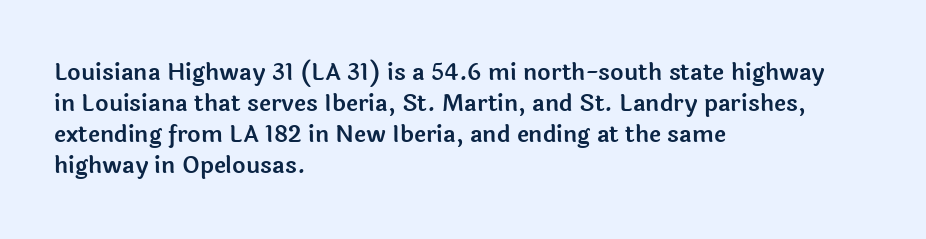
{"italic": "no", "underline": "no", "align": "left", "line_spacing": "normal", "line_spacing_ratio": 1.35, "letter_spacing": "normal", "letter_spacing_em": 0.0, "glyph_px": 23}
